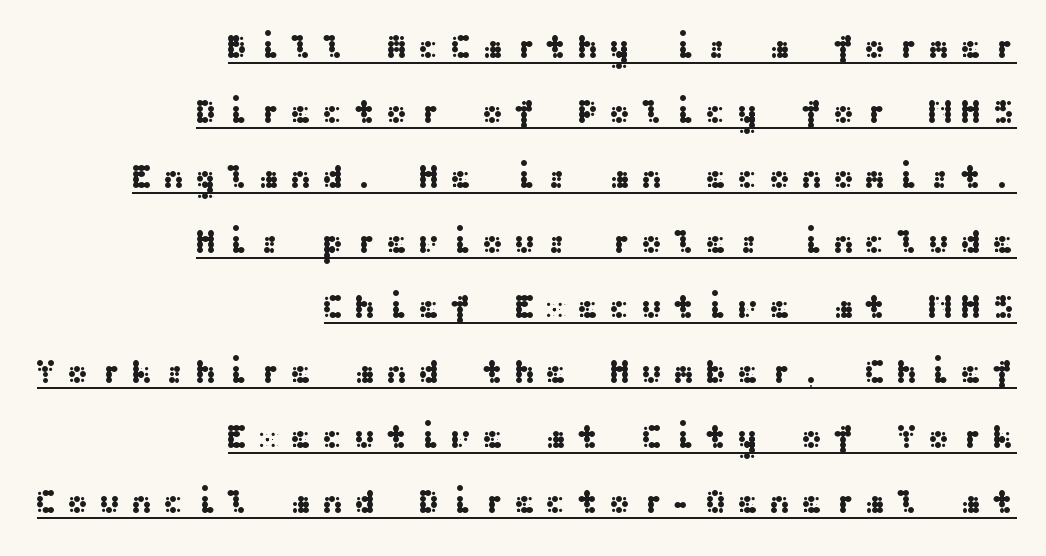
The image shows 33 px wide sans-serif type, upright; set right-aligned, loose line spacing (1.97x), unusually wide letter spacing (+0.3 em), underlined; medium stroke contrast and a medium x-height.
